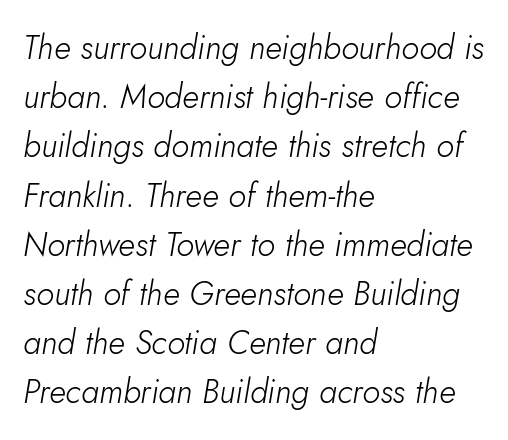
{"italic": "yes", "lean": "right", "slant_degrees": 10, "bold": "no", "weight": "light", "width": "normal", "stroke_contrast": "low", "x_height": "small", "monospaced": "no", "underline": "no", "align": "left", "line_spacing": "normal", "line_spacing_ratio": 1.49, "letter_spacing": "normal", "letter_spacing_em": 0.0, "glyph_px": 33}
